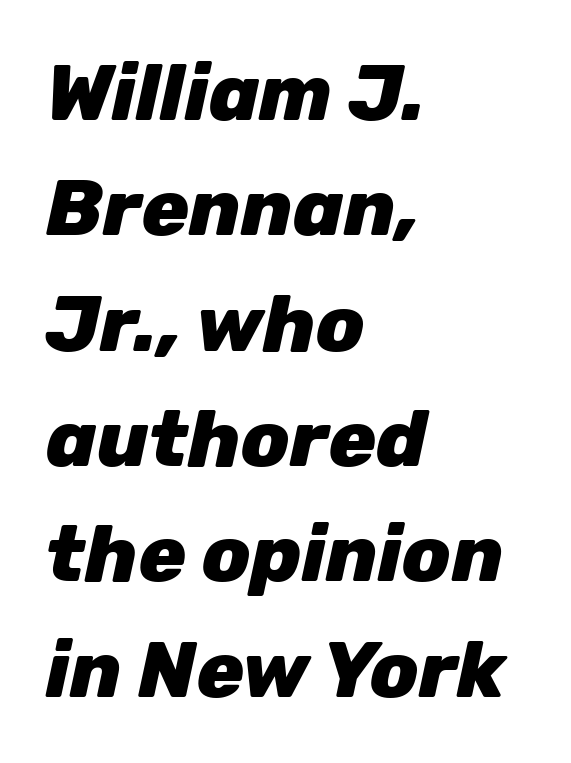
{"italic": "yes", "lean": "right", "slant_degrees": 12, "bold": "yes", "weight": "heavy", "width": "normal", "stroke_contrast": "low", "x_height": "medium", "monospaced": "no", "underline": "no", "align": "left", "line_spacing": "normal", "line_spacing_ratio": 1.46, "letter_spacing": "normal", "letter_spacing_em": 0.0, "glyph_px": 79}
